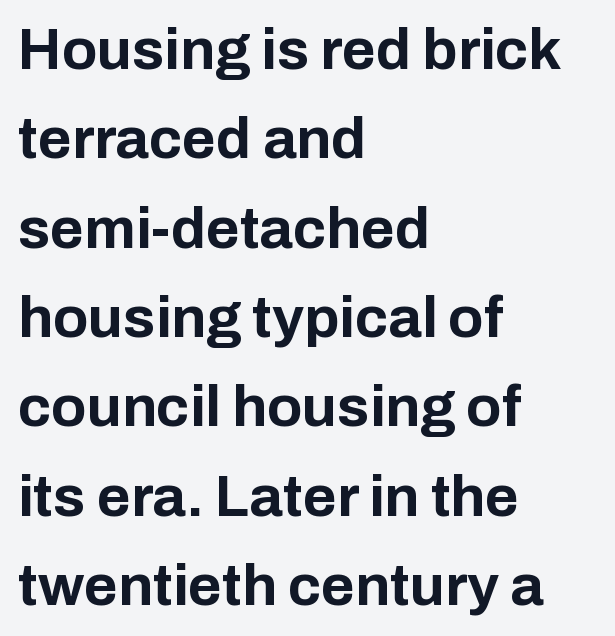
{"serif": "no", "italic": "no", "bold": "yes", "weight": "bold", "width": "normal", "stroke_contrast": "low", "x_height": "medium", "monospaced": "no", "underline": "no", "align": "left", "line_spacing": "normal", "line_spacing_ratio": 1.54, "letter_spacing": "normal", "letter_spacing_em": 0.0, "glyph_px": 58}
